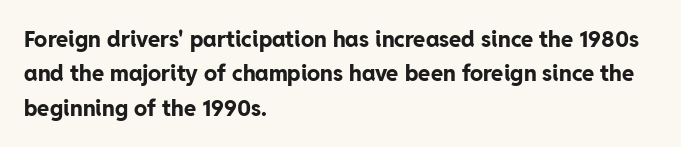
The image shows 22 px bold type, upright; set left-aligned, normal line spacing (1.56x), normal letter spacing, not underlined.
